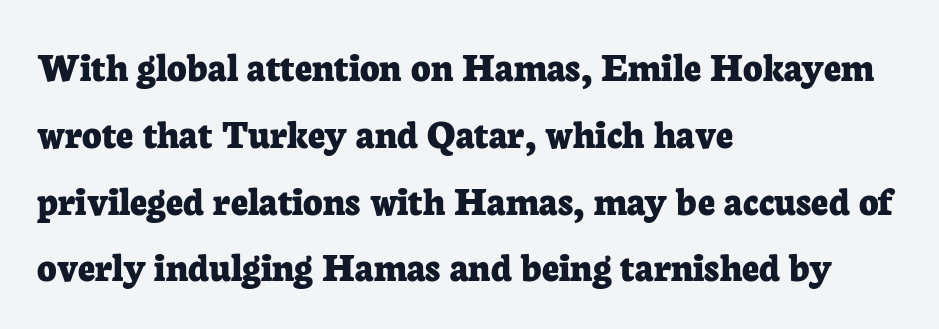
The image shows 42 px bold serif type, upright; set left-aligned, normal line spacing (1.59x), normal letter spacing, not underlined; low stroke contrast and a medium x-height.
